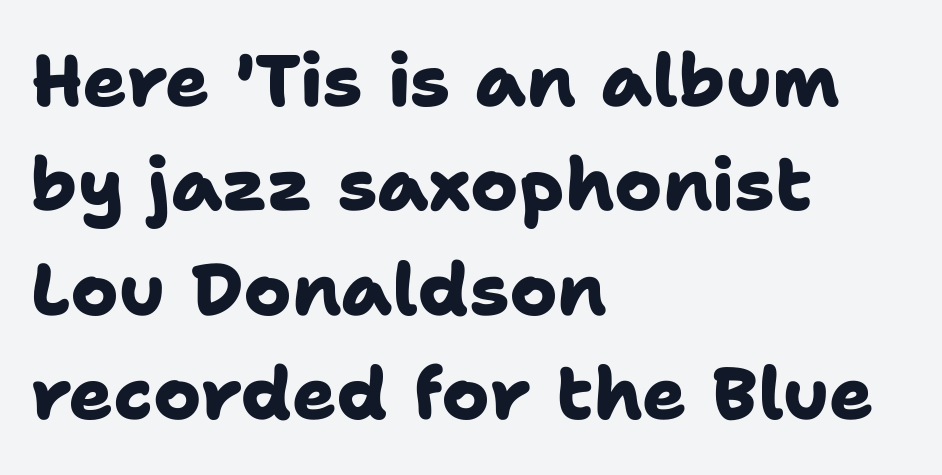
The passage shown is typeset with a sans-serif family. The text block is weighted toward the left margin, trailing off unevenly rightward. Does extra space separate the letters? No, they use regular spacing. Looks like regular typesetting: each glyph gets only the width it needs.
